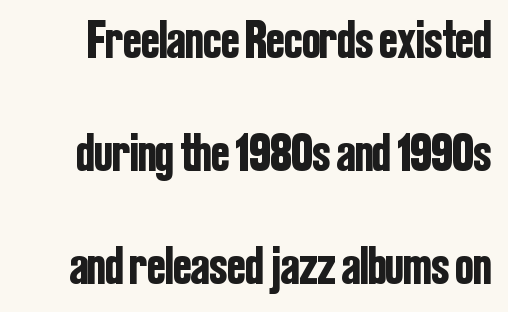
The image shows 54 px condensed sans-serif type, upright; set loose line spacing (2.09x), normal letter spacing, not underlined; low stroke contrast and a medium x-height.
